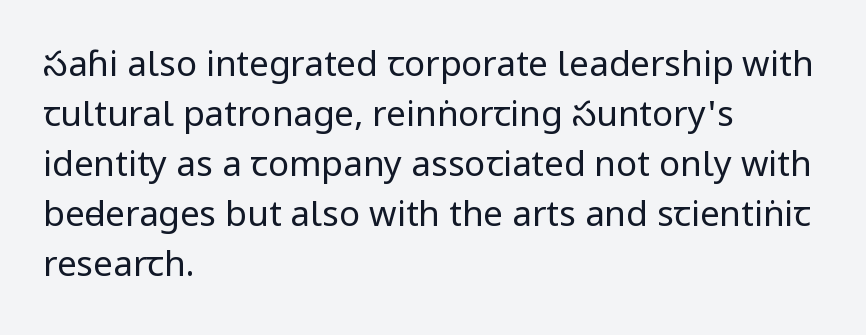
Q: Is the text bold? A: No.
Q: Is the text italic (slanted)? A: No, it is upright.
Q: Is the typeface a serif or a sans-serif typeface? A: Sans-serif.
Q: Is the text underlined? A: No.
Q: How is the paragraph aligned? A: Left-aligned.
Q: Is the spacing between letters normal or unusually wide? A: Normal.
Q: Is the spacing between lines tight, normal or loose? A: Normal.
Q: Width (condensed, normal, or wide)? A: Condensed.
Q: Stroke contrast? A: Low.
Q: x-height? A: Large.
Q: Monospaced? A: No.
